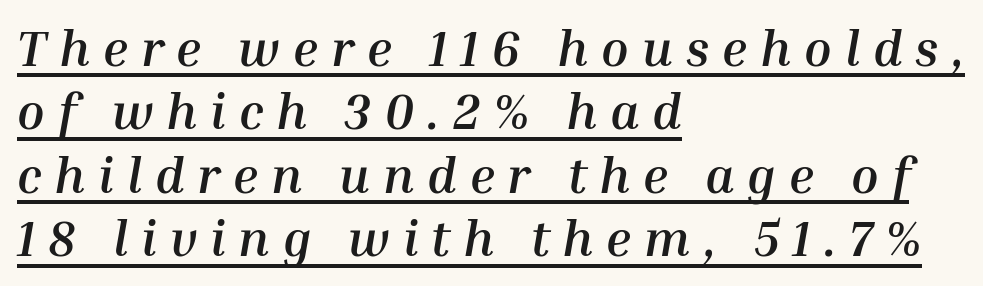
This sample carries an underscore along the baseline area. Every character sits at an angle, as italics do. The text block is weighted toward the left margin, trailing off unevenly rightward. Is this a fixed-width face? No — the glyphs have proportional, varying widths. The tracking reads as deliberately expanded to a designer's eye.
